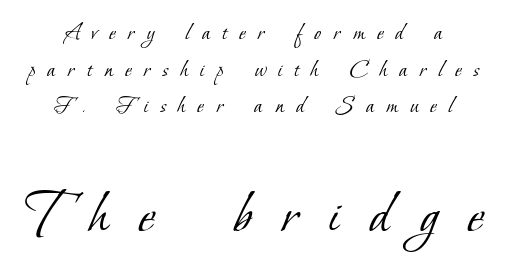
Q: Is the text bold? A: No.
Q: Is the typeface a serif or a sans-serif typeface? A: Serif.
Q: Is the text underlined? A: No.
Q: How is the paragraph aligned? A: Centered.
Q: Is the spacing between letters normal or unusually wide? A: Unusually wide.
Q: Is the spacing between lines tight, normal or loose? A: Normal.
Q: Which block of text is set in a larger size, the first (top) or the second (bottom)? A: The second (bottom) one.
Q: Width (condensed, normal, or wide)? A: Normal.
Q: Stroke contrast? A: Low.
Q: x-height? A: Small.
Q: Monospaced? A: No.
